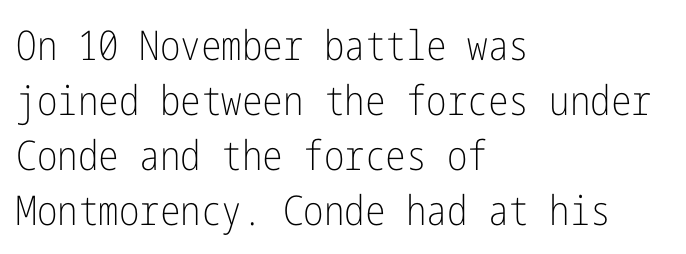
Q: Is the text bold? A: No.
Q: Is the text italic (slanted)? A: No, it is upright.
Q: Is the typeface a serif or a sans-serif typeface? A: Sans-serif.
Q: Is the text underlined? A: No.
Q: How is the paragraph aligned? A: Left-aligned.
Q: Is the spacing between letters normal or unusually wide? A: Normal.
Q: Is the spacing between lines tight, normal or loose? A: Normal.
Q: Width (condensed, normal, or wide)? A: Condensed.
Q: Stroke contrast? A: Low.
Q: x-height? A: Medium.
